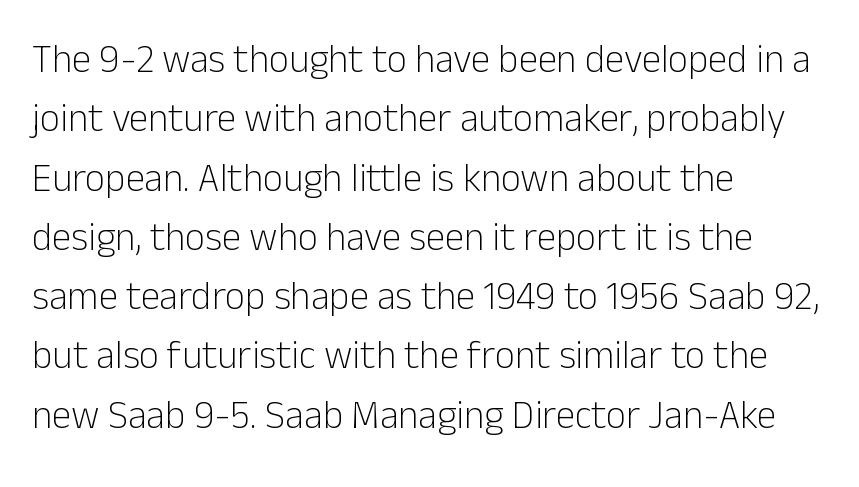
The image shows 39 px light sans-serif type, upright; set left-aligned, normal line spacing (1.52x), normal letter spacing, not underlined; low stroke contrast and a medium x-height.
